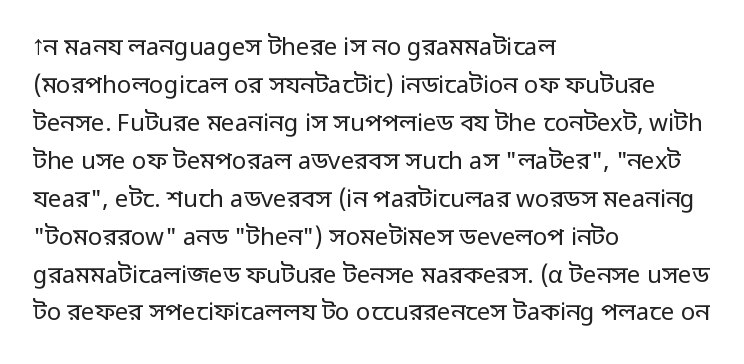
Q: Is the text bold? A: No.
Q: Is the text italic (slanted)? A: No, it is upright.
Q: Is the text underlined? A: No.
Q: How is the paragraph aligned? A: Left-aligned.
Q: Is the spacing between letters normal or unusually wide? A: Normal.
Q: Is the spacing between lines tight, normal or loose? A: Normal.
